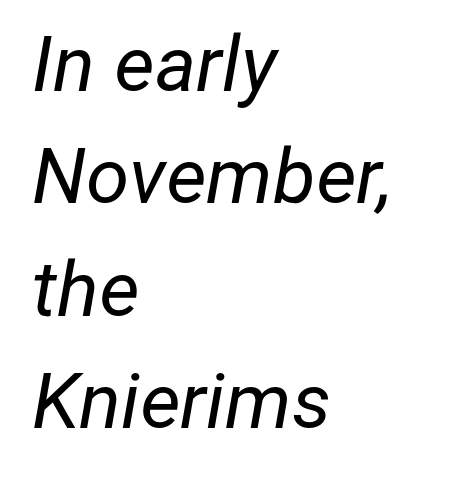
{"italic": "yes", "lean": "right", "slant_degrees": 12, "bold": "no", "weight": "regular", "width": "normal", "stroke_contrast": "low", "x_height": "medium", "monospaced": "no", "underline": "no", "align": "left", "line_spacing": "normal", "line_spacing_ratio": 1.44, "letter_spacing": "normal", "letter_spacing_em": 0.0, "glyph_px": 78}
